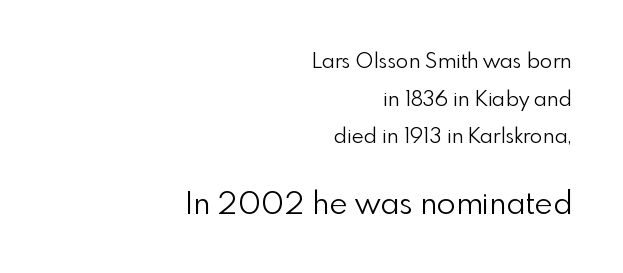
{"serif": "no", "italic": "no", "bold": "no", "weight": "light", "width": "normal", "x_height": "small", "monospaced": "no", "underline": "no", "align": "right", "line_spacing_ratio": 1.79, "letter_spacing": "normal", "letter_spacing_em": 0.0, "larger_block": "second", "size_ratio": 1.48, "glyph_px": 31}
